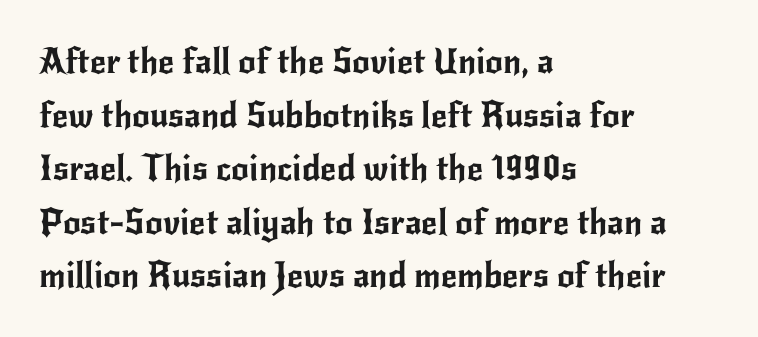
The image shows 35 px sans-serif type, upright; set left-aligned, normal line spacing (1.53x), normal letter spacing, not underlined; low stroke contrast and a small x-height.
